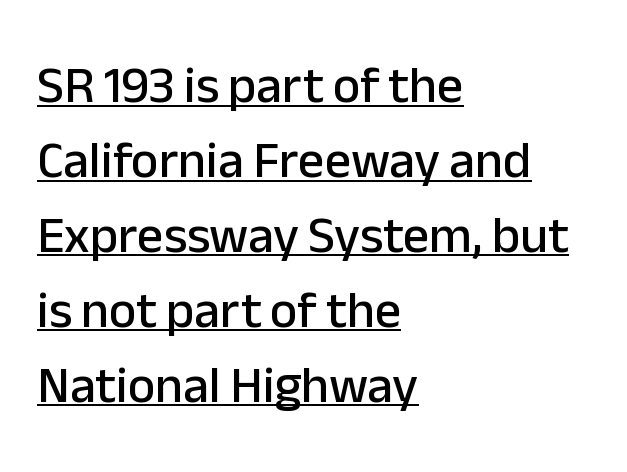
{"serif": "no", "italic": "no", "width": "normal", "stroke_contrast": "low", "x_height": "medium", "monospaced": "no", "underline": "yes", "align": "left", "line_spacing": "normal", "line_spacing_ratio": 1.44, "letter_spacing": "normal", "letter_spacing_em": 0.0, "glyph_px": 52}
